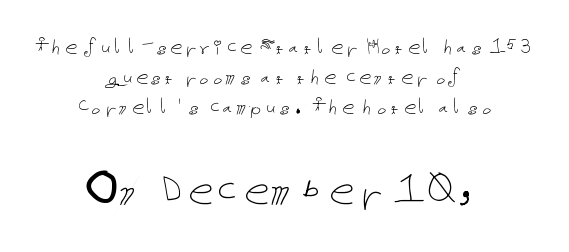
{"italic": "no", "bold": "no", "weight": "thin", "width": "normal", "stroke_contrast": "low", "x_height": "medium", "underline": "no", "align": "center", "line_spacing_ratio": 1.21, "letter_spacing": "normal", "letter_spacing_em": 0.0, "larger_block": "second", "size_ratio": 2.0, "glyph_px": 50}
